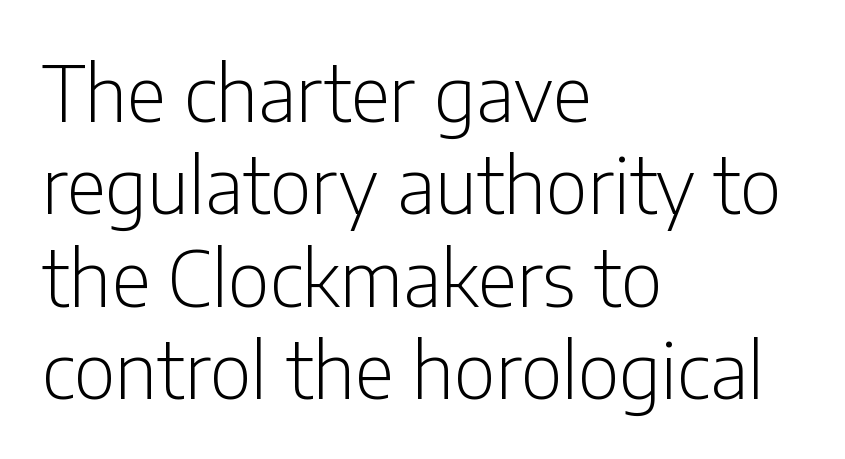
The image shows 77 px light, condensed sans-serif type, upright; set left-aligned, line spacing 1.2x, normal letter spacing, not underlined; low stroke contrast and a medium x-height.
